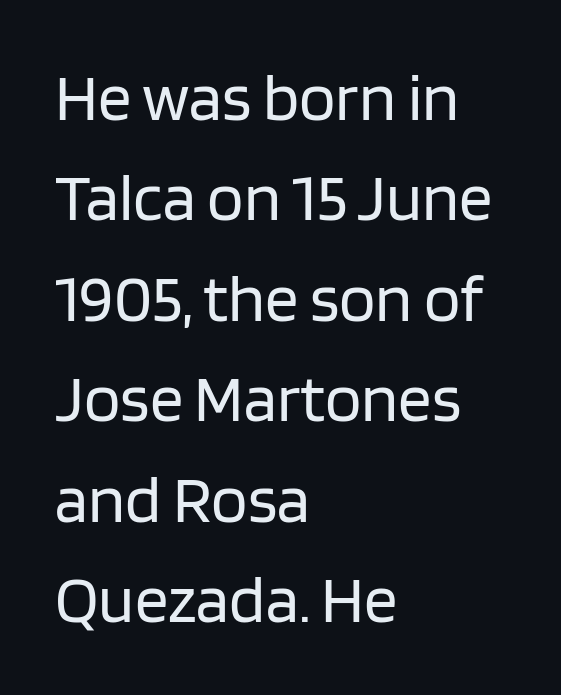
Italic? Not at all — the glyphs are vertical. No extra tracking has been applied to these lines. Descenders hang freely into open space. Left-aligned paragraph, ragged on the right. This rendering employs a face without finishing strokes, i.e., a sans-serif.
